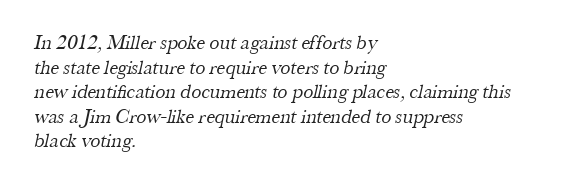
Q: Is the text bold? A: No.
Q: Is the text underlined? A: No.
Q: How is the paragraph aligned? A: Left-aligned.
Q: Is the spacing between letters normal or unusually wide? A: Normal.
